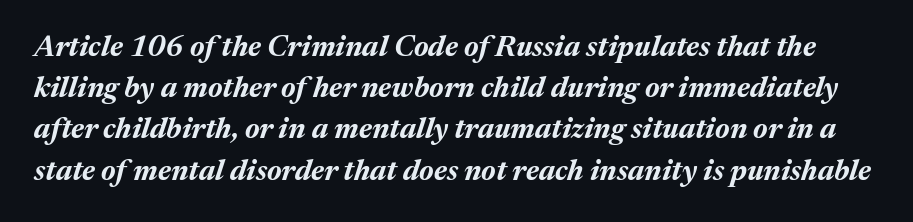
The image shows 29 px bold type, italic (leaning right); set normal line spacing (1.42x), normal letter spacing, not underlined; medium stroke contrast and a medium x-height.
